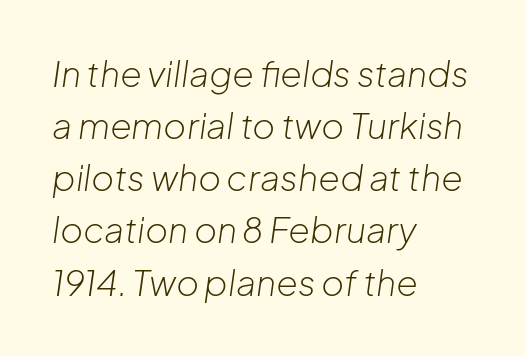
Here the designer chose a conventional face with non-uniform glyph widths. Decoration check: the copy has no underline. Think standard paragraph weight, or any step lighter than that. If you drew a line through each stem, it would be angled.
